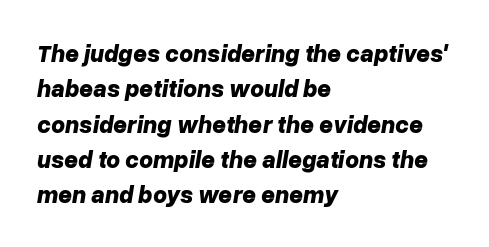
Quick note: italic. Nobody touched the tracking dial on this one. Is the type bold? Yes — the strokes are clearly thick and heavy. Vertical spacing — default.
